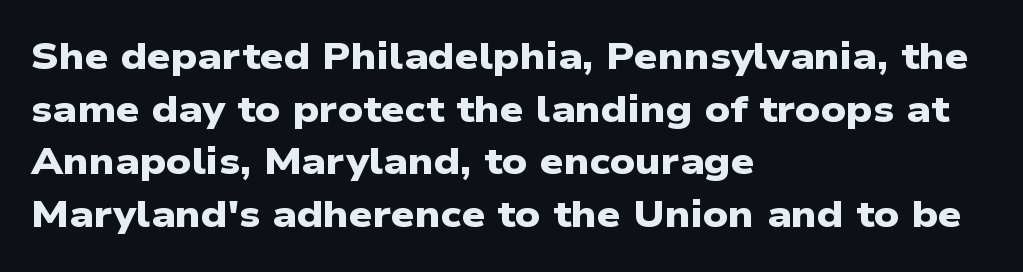
Q: Is the text bold? A: Yes.
Q: Is the typeface a serif or a sans-serif typeface? A: Sans-serif.
Q: Is the text underlined? A: No.
Q: How is the paragraph aligned? A: Left-aligned.
Q: Is the spacing between letters normal or unusually wide? A: Normal.
Q: Is the spacing between lines tight, normal or loose? A: Normal.
Q: Width (condensed, normal, or wide)? A: Wide.
Q: Stroke contrast? A: Low.
Q: x-height? A: Medium.
Q: Monospaced? A: No.
